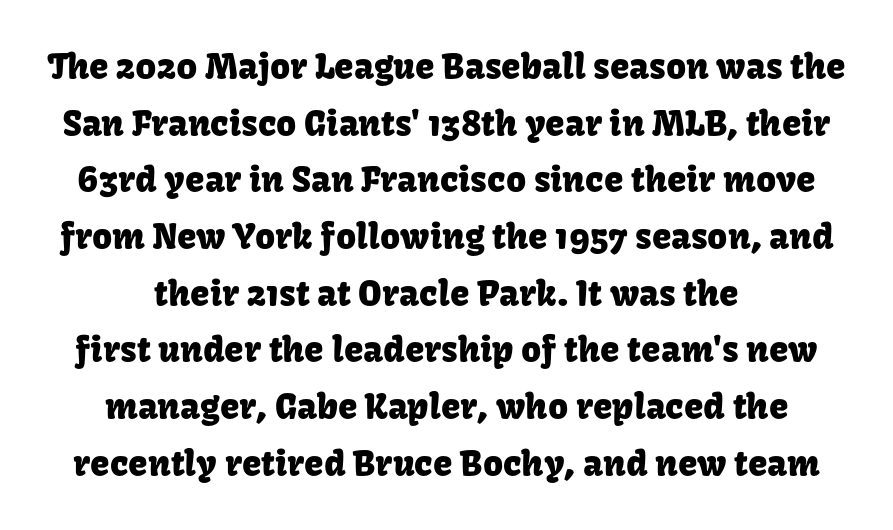
There is no visible air inserted between adjacent glyphs. It's the straight-up-and-down kind of type. Each letter's strokes conclude bluntly, with no projecting serifs. Reading down the column, the eye jumps a familiar distance to each next line.
